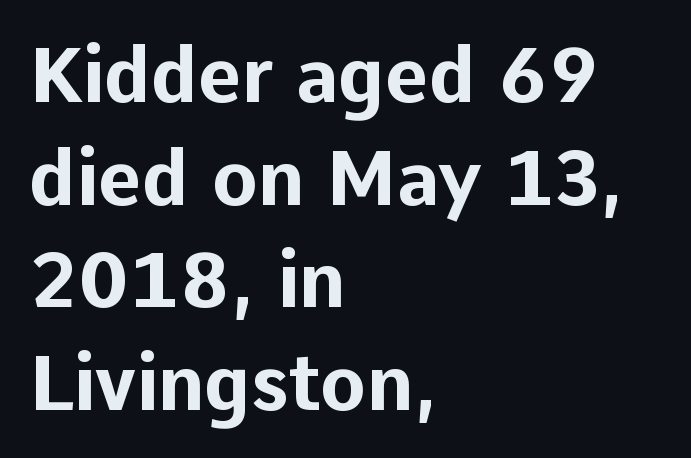
{"serif": "no", "italic": "no", "bold": "yes", "weight": "bold", "width": "normal", "stroke_contrast": "low", "x_height": "medium", "monospaced": "no", "underline": "no", "align": "left", "line_spacing": "normal", "line_spacing_ratio": 1.35, "letter_spacing": "normal", "letter_spacing_em": 0.0, "glyph_px": 76}
